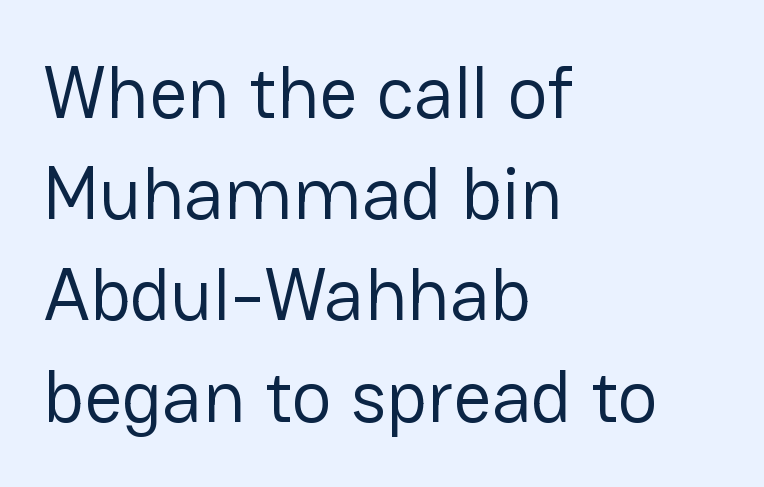
{"serif": "no", "italic": "no", "bold": "no", "weight": "regular", "width": "normal", "stroke_contrast": "low", "x_height": "medium", "monospaced": "no", "underline": "no", "align": "left", "line_spacing": "normal", "line_spacing_ratio": 1.35, "letter_spacing": "normal", "letter_spacing_em": 0.0, "glyph_px": 75}
